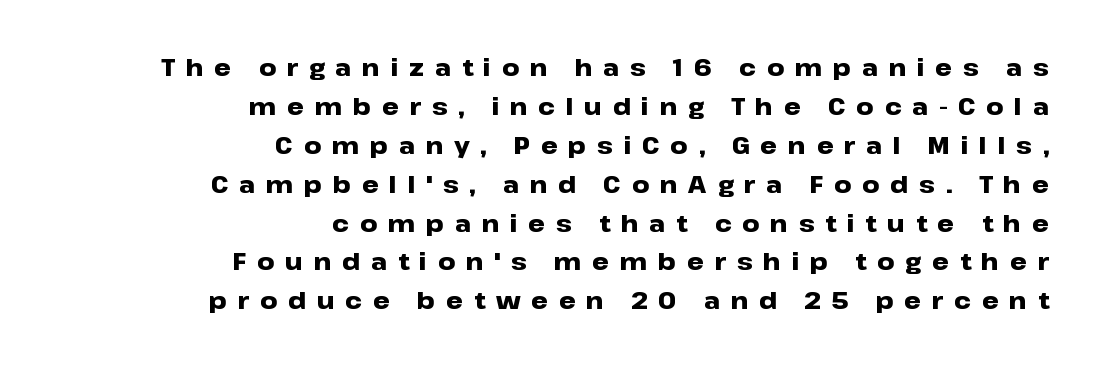
The image shows 24 px bold type, upright; set right-aligned, normal line spacing (1.62x), unusually wide letter spacing (+0.44 em), not underlined.
